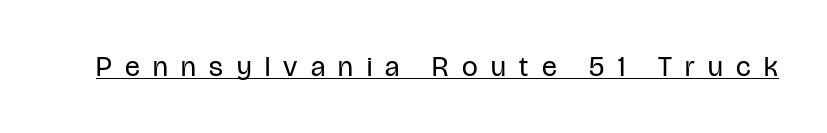
{"serif": "no", "italic": "no", "bold": "no", "weight": "regular", "width": "condensed", "stroke_contrast": "low", "x_height": "large", "monospaced": "no", "underline": "yes", "letter_spacing": "wide", "letter_spacing_em": 0.48, "glyph_px": 28}
